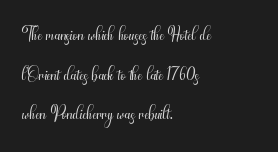
Q: Is the text bold? A: No.
Q: Is the text italic (slanted)? A: Yes.
Q: Is the text underlined? A: No.
Q: How is the paragraph aligned? A: Left-aligned.
Q: Is the spacing between letters normal or unusually wide? A: Normal.
Q: Is the spacing between lines tight, normal or loose? A: Normal.
